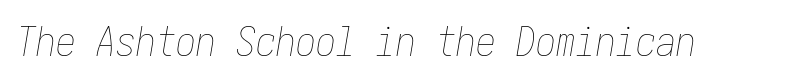
{"italic": "yes", "lean": "right", "slant_degrees": 10, "bold": "no", "weight": "thin", "width": "condensed", "stroke_contrast": "low", "x_height": "medium", "underline": "no", "letter_spacing": "normal", "letter_spacing_em": 0.0, "glyph_px": 40}
